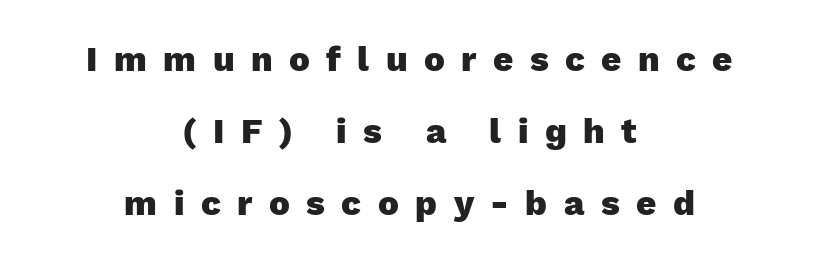
{"serif": "no", "italic": "no", "bold": "yes", "weight": "heavy", "width": "normal", "x_height": "medium", "monospaced": "no", "underline": "no", "align": "center", "line_spacing": "loose", "line_spacing_ratio": 2.06, "letter_spacing": "wide", "letter_spacing_em": 0.47, "glyph_px": 35}
